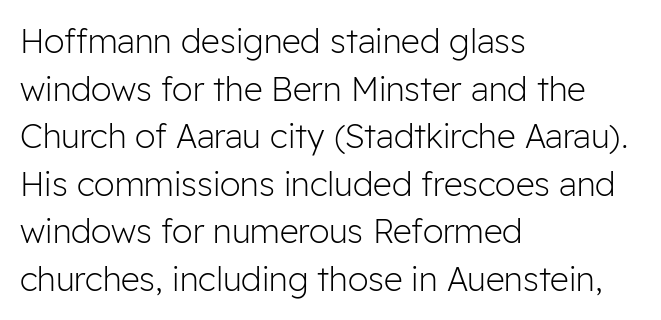
Q: Is the text bold? A: No.
Q: Is the text italic (slanted)? A: No, it is upright.
Q: Is the typeface a serif or a sans-serif typeface? A: Sans-serif.
Q: Is the text underlined? A: No.
Q: How is the paragraph aligned? A: Left-aligned.
Q: Is the spacing between letters normal or unusually wide? A: Normal.
Q: Is the spacing between lines tight, normal or loose? A: Normal.
Q: Width (condensed, normal, or wide)? A: Normal.
Q: Stroke contrast? A: Low.
Q: x-height? A: Medium.
Q: Monospaced? A: No.
